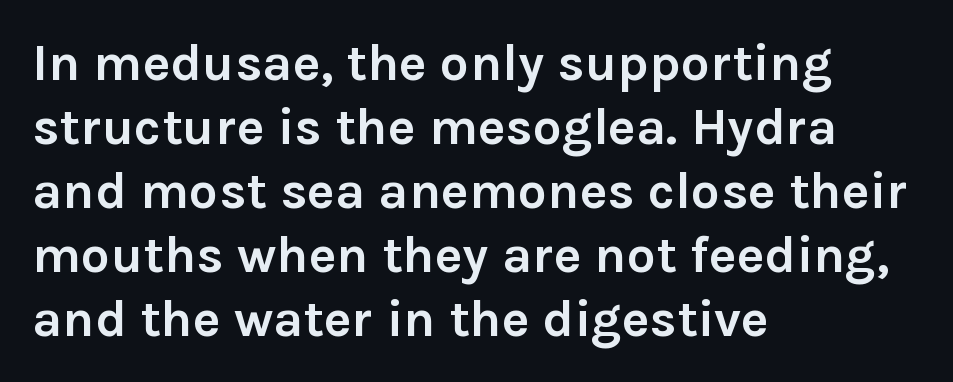
Each line starts at the same left margin while the right side varies. Look at the bottom of the vertical strokes: they stop flat, with no serifs. Ascenders rise straight up at ninety degrees. Honestly, the letter spacing is just normal — you wouldn't notice it. Looks like regular typesetting: each glyph gets only the width it needs. The passage shown is not underscored anywhere.
